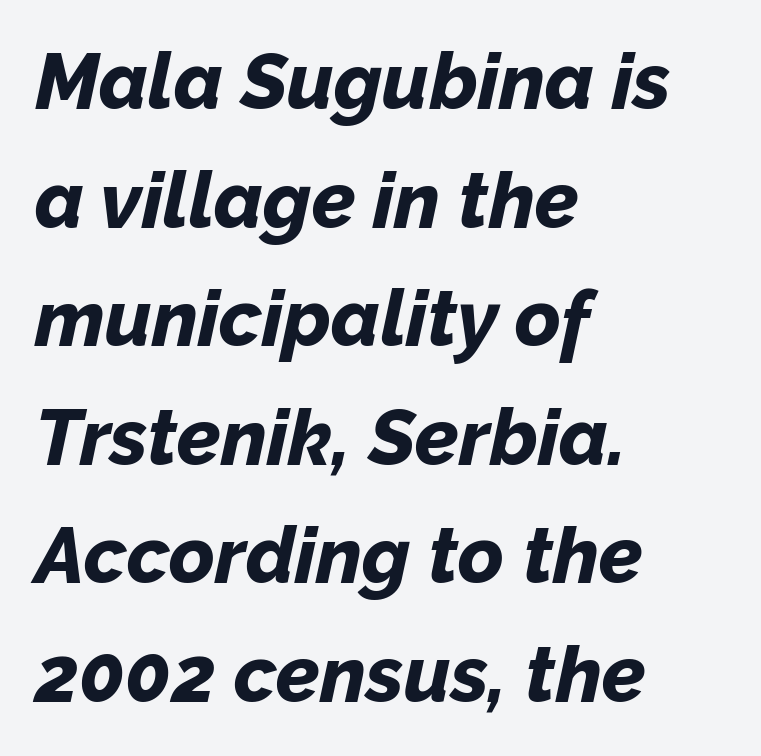
Q: Is the text bold? A: Yes.
Q: Is the text italic (slanted)? A: Yes, it leans right by about 12 degrees.
Q: Is the text underlined? A: No.
Q: How is the paragraph aligned? A: Left-aligned.
Q: Is the spacing between letters normal or unusually wide? A: Normal.
Q: Is the spacing between lines tight, normal or loose? A: Normal.
Q: Width (condensed, normal, or wide)? A: Normal.
Q: Stroke contrast? A: Low.
Q: x-height? A: Medium.
Q: Monospaced? A: No.
